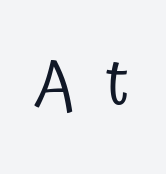
Q: Is the text bold? A: No.
Q: Is the text italic (slanted)? A: No, it is upright.
Q: Is the typeface a serif or a sans-serif typeface? A: Sans-serif.
Q: Is the text underlined? A: No.
Q: Is the spacing between letters normal or unusually wide? A: Unusually wide.
Q: Width (condensed, normal, or wide)? A: Condensed.
Q: Stroke contrast? A: Low.
Q: x-height? A: Medium.
Q: Monospaced? A: No.
